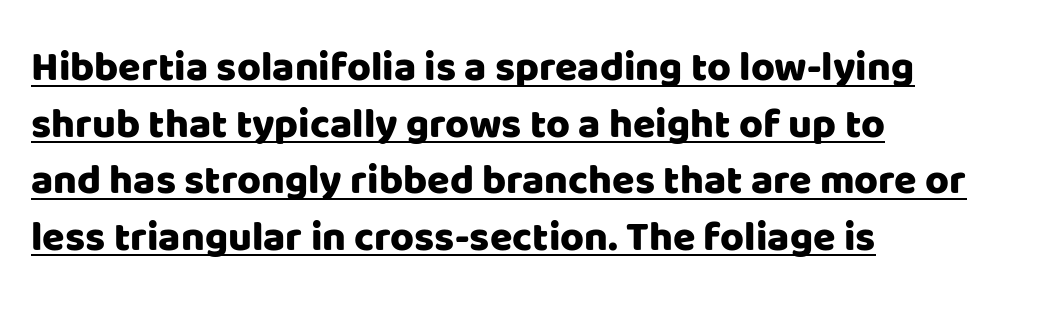
The image shows 41 px sans-serif type, upright; set left-aligned, normal line spacing (1.38x), normal letter spacing, underlined; low stroke contrast and a large x-height.
